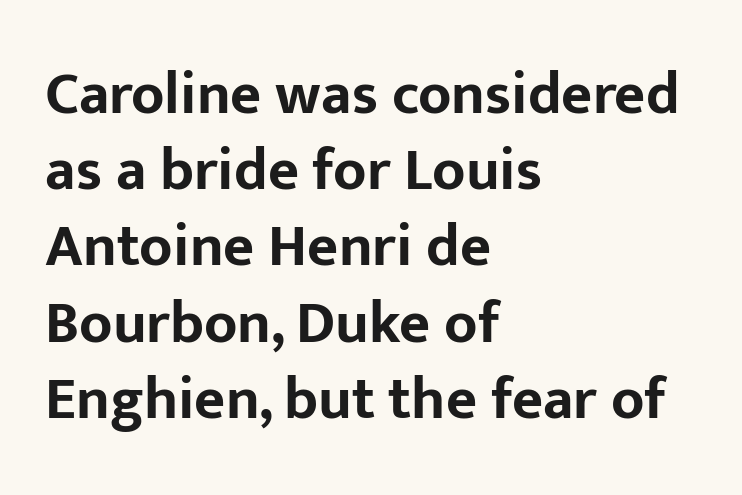
Q: Is the text bold? A: Yes.
Q: Is the text italic (slanted)? A: No, it is upright.
Q: Is the typeface a serif or a sans-serif typeface? A: Sans-serif.
Q: Is the text underlined? A: No.
Q: How is the paragraph aligned? A: Left-aligned.
Q: Is the spacing between letters normal or unusually wide? A: Normal.
Q: Is the spacing between lines tight, normal or loose? A: Normal.
Q: Width (condensed, normal, or wide)? A: Normal.
Q: Stroke contrast? A: Low.
Q: x-height? A: Medium.
Q: Monospaced? A: No.
